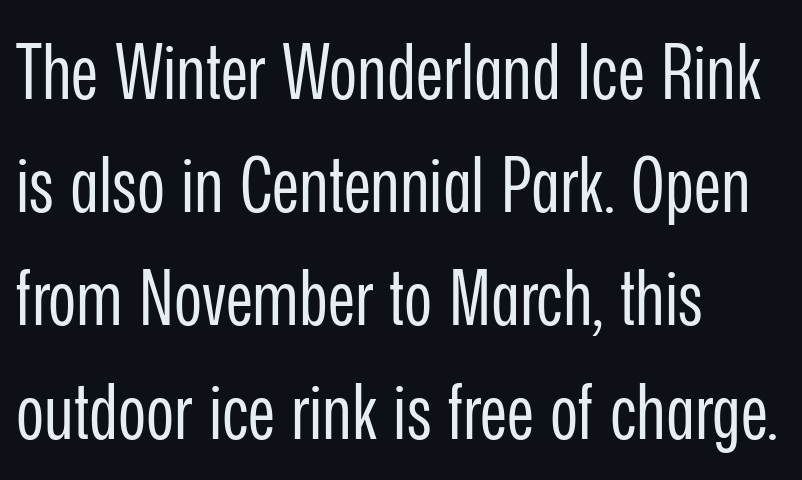
Q: Is the text bold? A: No.
Q: Is the text italic (slanted)? A: No, it is upright.
Q: Is the typeface a serif or a sans-serif typeface? A: Sans-serif.
Q: Is the text underlined? A: No.
Q: How is the paragraph aligned? A: Left-aligned.
Q: Is the spacing between letters normal or unusually wide? A: Normal.
Q: Is the spacing between lines tight, normal or loose? A: Normal.
Q: Width (condensed, normal, or wide)? A: Condensed.
Q: Stroke contrast? A: Low.
Q: x-height? A: Medium.
Q: Monospaced? A: No.
